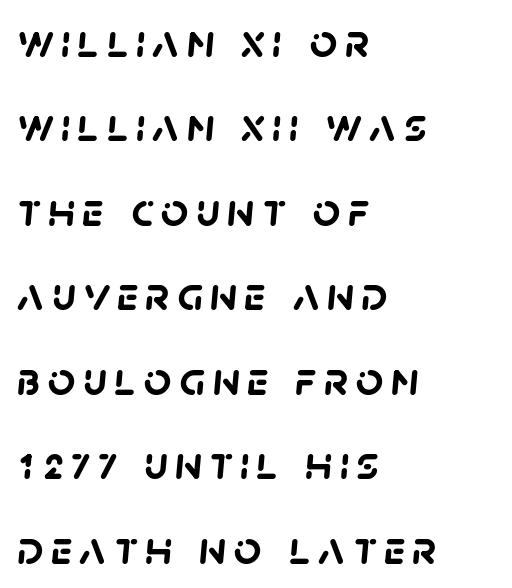
{"serif": "no", "bold": "yes", "weight": "semibold", "width": "normal", "stroke_contrast": "low", "x_height": "large", "monospaced": "no", "underline": "no", "align": "left", "line_spacing_ratio": 1.76, "glyph_px": 48}
